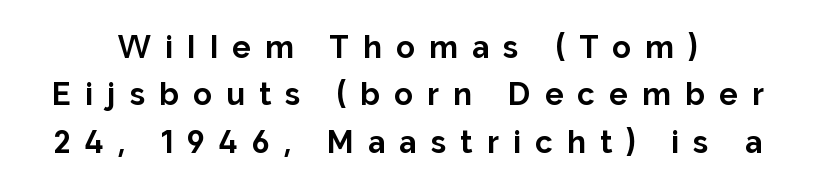
{"serif": "no", "italic": "no", "bold": "yes", "weight": "bold", "width": "normal", "stroke_contrast": "low", "x_height": "medium", "monospaced": "no", "underline": "no", "align": "center", "line_spacing": "normal", "line_spacing_ratio": 1.53, "letter_spacing": "wide", "letter_spacing_em": 0.46, "glyph_px": 31}
